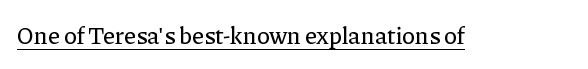
Default kerning and tracking; the words read as compact shapes. Notice how the stems are strictly vertical — no italics here. The glyphs are accompanied by a horizontal stroke just below them.
